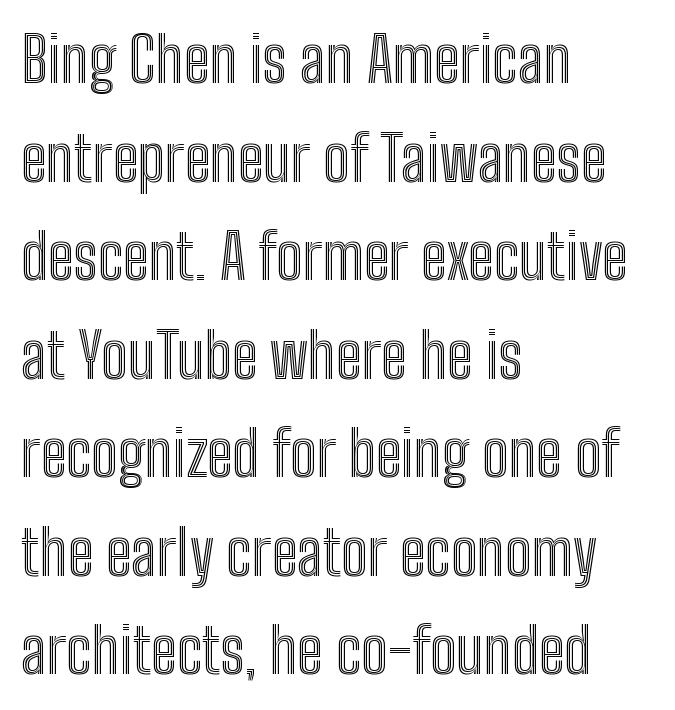
The image shows 62 px condensed type, upright; set left-aligned, normal line spacing (1.59x), normal letter spacing, not underlined; a medium x-height.
